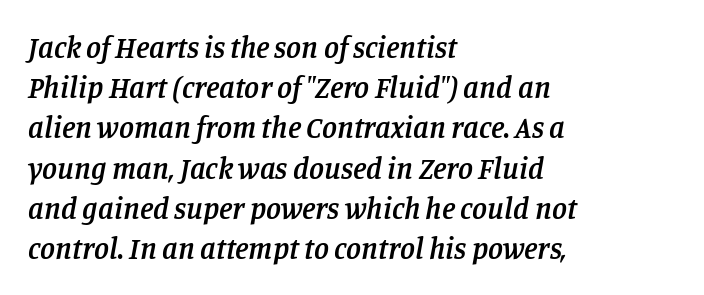
Q: Is the text bold? A: Semi-bold.
Q: Is the text italic (slanted)? A: Yes, it leans right by about 11 degrees.
Q: Is the typeface a serif or a sans-serif typeface? A: Serif.
Q: Is the text underlined? A: No.
Q: How is the paragraph aligned? A: Left-aligned.
Q: Is the spacing between letters normal or unusually wide? A: Normal.
Q: Is the spacing between lines tight, normal or loose? A: Normal.
Q: Width (condensed, normal, or wide)? A: Normal.
Q: Stroke contrast? A: Low.
Q: x-height? A: Large.
Q: Monospaced? A: No.
